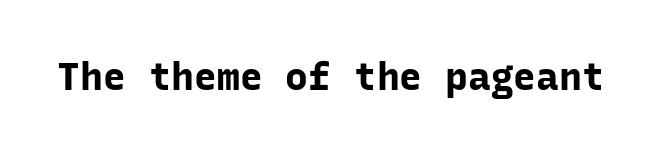
The image shows 38 px bold sans-serif type, upright, monospaced; set normal letter spacing, not underlined; low stroke contrast and a medium x-height.
